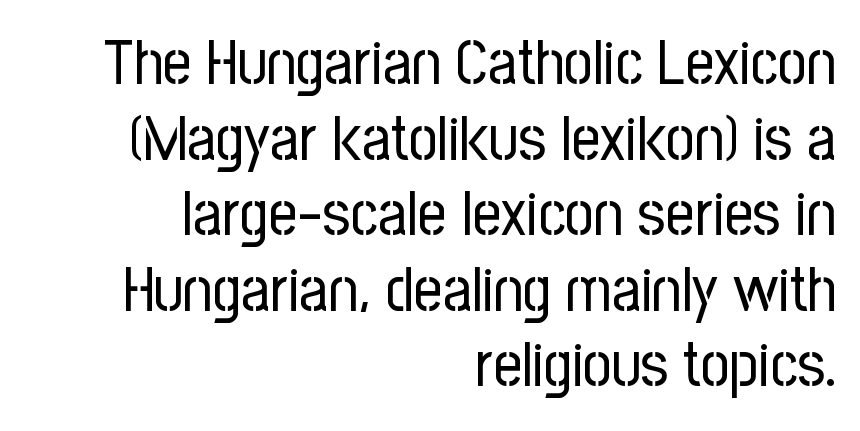
{"serif": "no", "italic": "no", "bold": "no", "weight": "regular", "width": "condensed", "stroke_contrast": "low", "x_height": "medium", "monospaced": "no", "underline": "no", "align": "right", "line_spacing_ratio": 1.2, "letter_spacing": "normal", "letter_spacing_em": 0.0, "glyph_px": 63}
